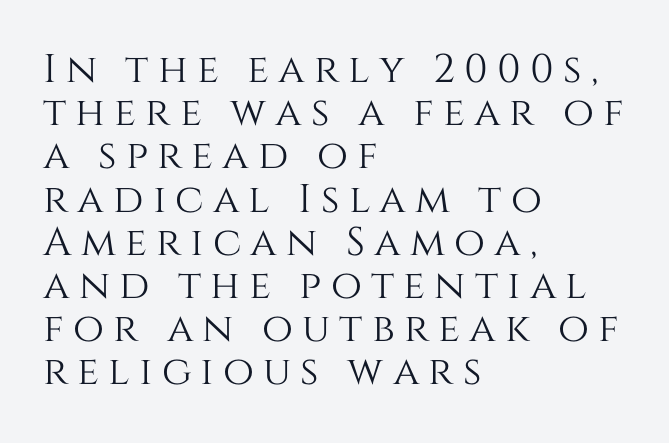
Q: Is the text italic (slanted)? A: No, it is upright.
Q: Is the text underlined? A: No.
Q: How is the paragraph aligned? A: Left-aligned.
Q: Is the spacing between letters normal or unusually wide? A: Unusually wide.
Q: Is the spacing between lines tight, normal or loose? A: Tight.
Q: Width (condensed, normal, or wide)? A: Normal.
Q: Stroke contrast? A: Medium.
Q: x-height? A: Large.
Q: Monospaced? A: No.
